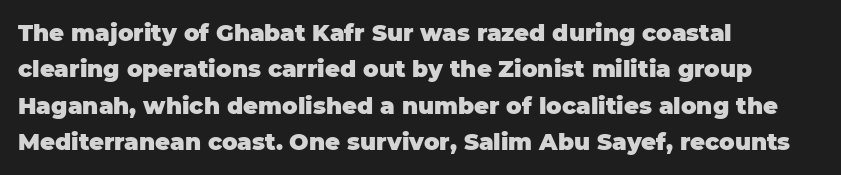
The image shows 23 px bold type, upright; set left-aligned, normal line spacing (1.58x), normal letter spacing, not underlined.
